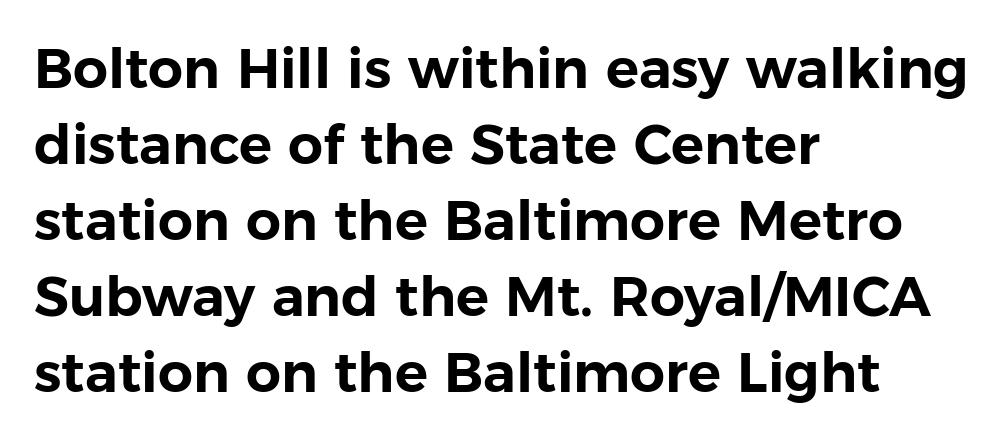
Q: Is the text italic (slanted)? A: No, it is upright.
Q: Is the typeface a serif or a sans-serif typeface? A: Sans-serif.
Q: Is the text underlined? A: No.
Q: How is the paragraph aligned? A: Left-aligned.
Q: Is the spacing between letters normal or unusually wide? A: Normal.
Q: Is the spacing between lines tight, normal or loose? A: Normal.
Q: Width (condensed, normal, or wide)? A: Normal.
Q: Stroke contrast? A: Low.
Q: x-height? A: Medium.
Q: Monospaced? A: No.
